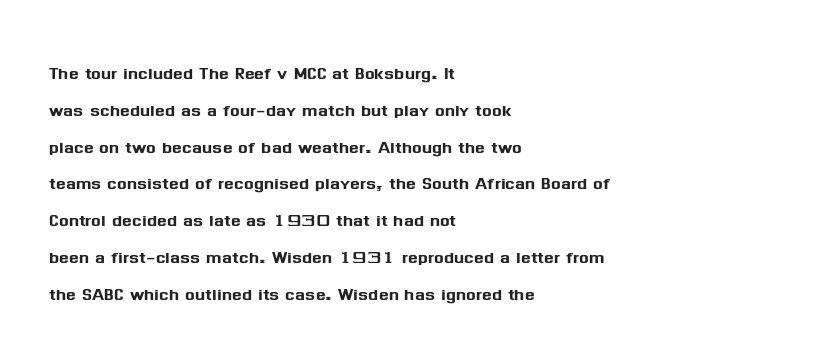
Q: Is the text italic (slanted)? A: No, it is upright.
Q: Is the text underlined? A: No.
Q: How is the paragraph aligned? A: Left-aligned.
Q: Is the spacing between letters normal or unusually wide? A: Normal.
Q: Is the spacing between lines tight, normal or loose? A: Normal.
